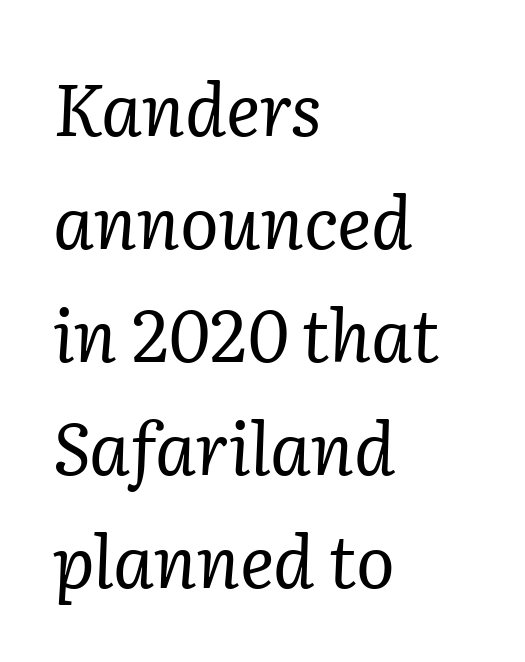
The image shows 72 px regular-weight serif type, italic (leaning right); set left-aligned, normal line spacing (1.57x), normal letter spacing, not underlined; low stroke contrast and a medium x-height.
